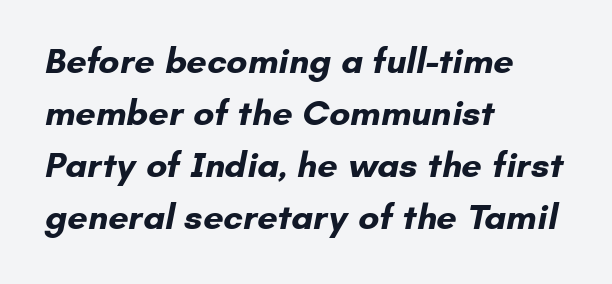
Font category for this specimen: sans-serif. The ragged edge is on the right, which tells us the setting is flush left. Nobody drew a line under any word here. There is no visible air inserted between adjacent glyphs. Think of a printed novel: that variable character pitch is what you see here. Compared with an ordinary text face, these strokes are far heavier — a full bold.
